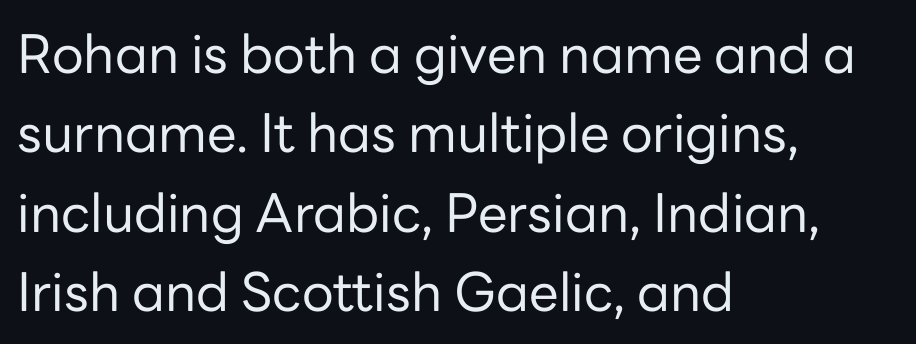
The image shows 53 px regular-weight sans-serif type, upright; set left-aligned, normal line spacing (1.5x), normal letter spacing, not underlined; low stroke contrast and a medium x-height.
